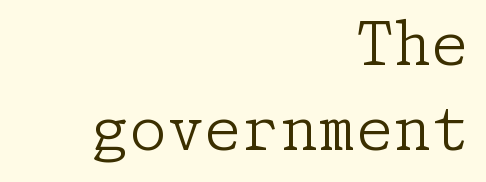
{"serif": "yes", "italic": "no", "bold": "no", "weight": "light", "width": "normal", "stroke_contrast": "low", "x_height": "medium", "underline": "no", "align": "right", "line_spacing": "normal", "line_spacing_ratio": 1.4, "letter_spacing": "normal", "letter_spacing_em": 0.0, "glyph_px": 61}
